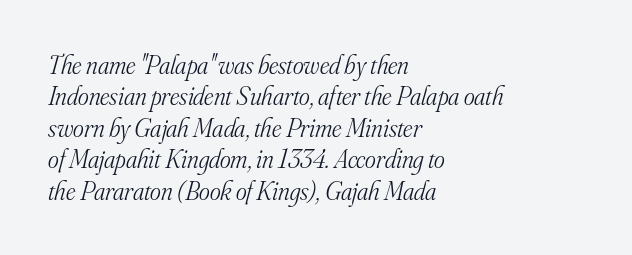
How are the letters spaced? Ordinarily, with no added tracking. The lines are quadded left. Check under the words: just untouched page. This is not heavy type; no bold has been used. Rendered with sloped, italic letterforms.
